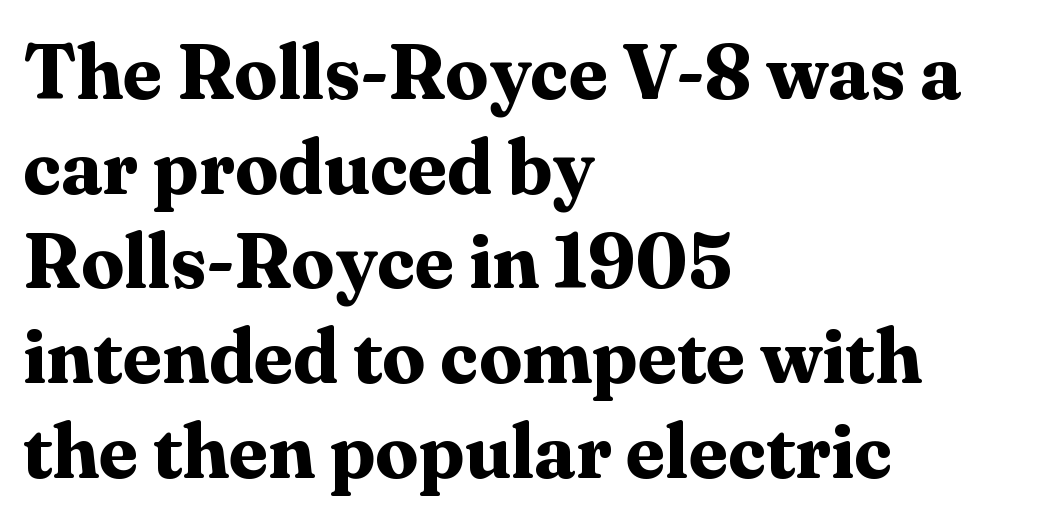
Q: Is the text bold? A: Yes.
Q: Is the text italic (slanted)? A: No, it is upright.
Q: Is the typeface a serif or a sans-serif typeface? A: Serif.
Q: Is the text underlined? A: No.
Q: How is the paragraph aligned? A: Left-aligned.
Q: Is the spacing between letters normal or unusually wide? A: Normal.
Q: Width (condensed, normal, or wide)? A: Normal.
Q: Stroke contrast? A: Medium.
Q: x-height? A: Medium.
Q: Monospaced? A: No.
